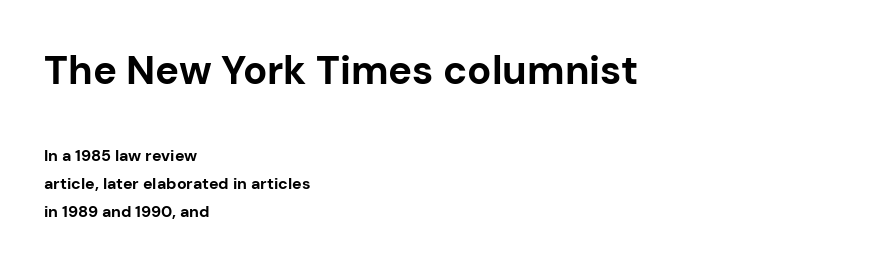
Q: Is the text bold? A: Yes.
Q: Is the text italic (slanted)? A: No, it is upright.
Q: Is the typeface a serif or a sans-serif typeface? A: Sans-serif.
Q: Is the text underlined? A: No.
Q: How is the paragraph aligned? A: Left-aligned.
Q: Is the spacing between letters normal or unusually wide? A: Normal.
Q: Which block of text is set in a larger size, the first (top) or the second (bottom)? A: The first (top) one.
Q: Width (condensed, normal, or wide)? A: Normal.
Q: Stroke contrast? A: Low.
Q: x-height? A: Medium.
Q: Monospaced? A: No.
